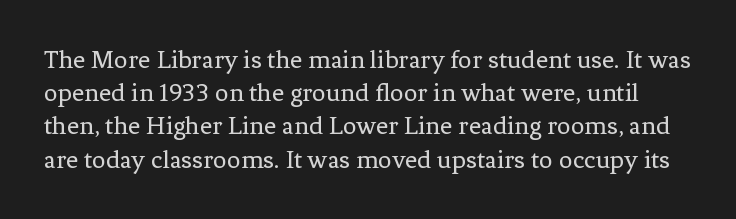
Underlining? Definitely not there. Nope, not italic — everything's standing straight. Letters have the restrained weight of plain body copy at most. This rendering leaves character spacing at its baseline value.
